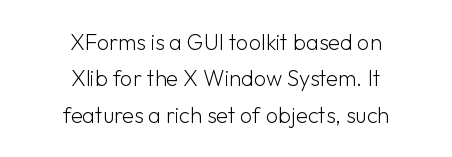
{"italic": "no", "bold": "no", "underline": "no", "align": "center", "line_spacing": "normal", "line_spacing_ratio": 1.65, "letter_spacing": "normal", "letter_spacing_em": 0.0, "glyph_px": 22}
